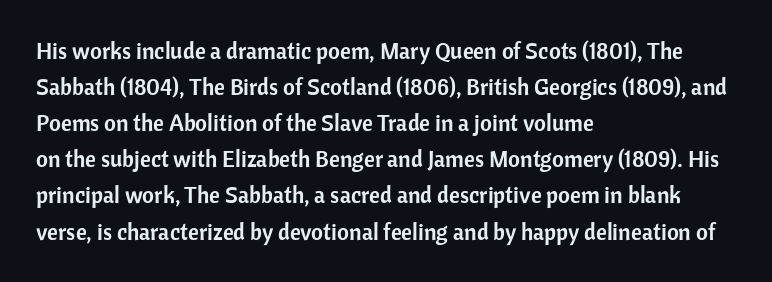
The image shows 23 px text type, upright; set left-aligned, normal line spacing (1.57x), normal letter spacing, not underlined.
